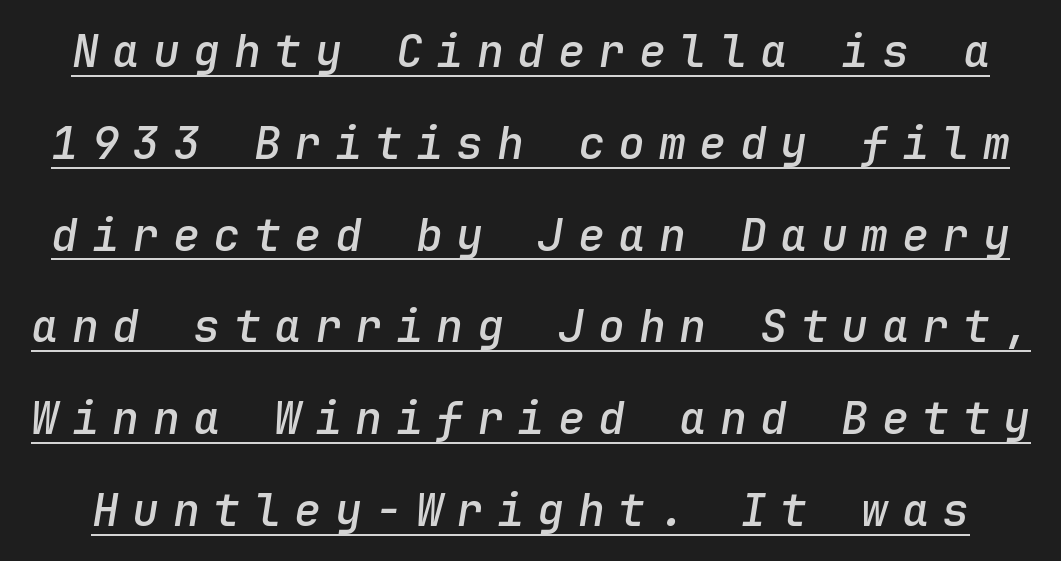
Inter-character spacing is expanded well beyond the font's built-in metrics. Every word sits above its own underline. This is oblique type, the kind used for emphasis or titles. Looks like terminal output: every glyph gets an equal slot. Leading is clearly above the norm, producing a sparse column. Is the type bold? Partly — it's a semibold, heavier than regular but not fully bold.
